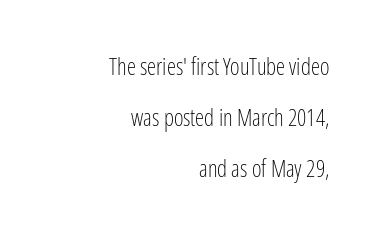
{"italic": "no", "bold": "no", "underline": "no", "align": "right", "line_spacing": "loose", "line_spacing_ratio": 2.22, "letter_spacing": "normal", "letter_spacing_em": 0.0, "glyph_px": 23}
